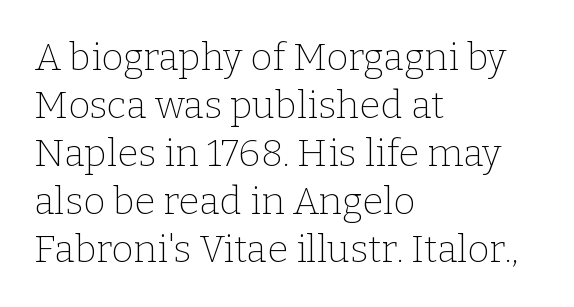
Plain, unruled lines of type. The passage is arranged the way most books set body copy — flush left. The rows are spaced the way most documents space them. Posture: straight, roman, zero tilt. Font category for this specimen: serif.
